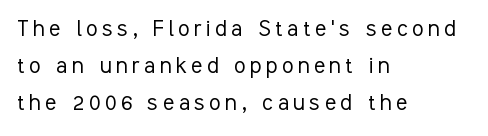
The image shows 26 px text type, upright; set left-aligned, normal line spacing (1.43x), not underlined.
